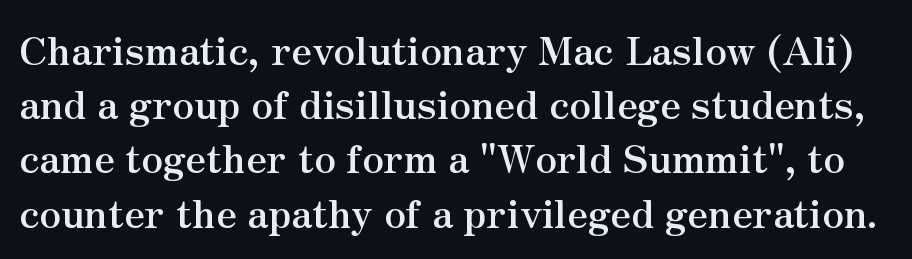
The image shows 39 px semibold serif type, upright; set normal line spacing (1.39x), normal letter spacing, not underlined; medium stroke contrast and a small x-height.
